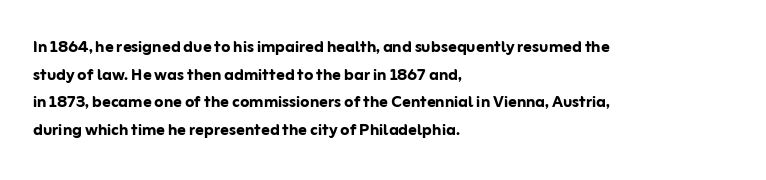
It's the straight-up-and-down kind of type. The words here are not underlined. Summary of vertical rhythm: regular, with standard interline spacing. Alignment: flush left. The rendering keeps characters at their native spacing.
